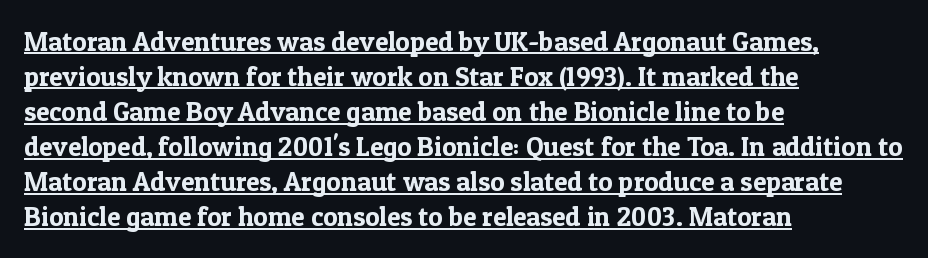
The image shows 27 px text type, upright; set left-aligned, normal line spacing (1.3x), normal letter spacing, underlined.
